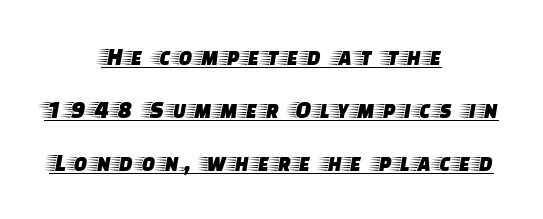
The image shows 25 px text type; set centered, loose line spacing (2.13x), underlined.
